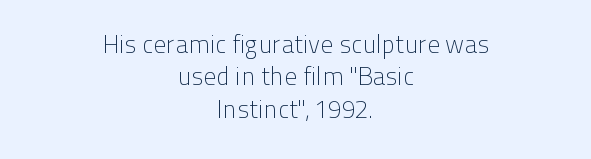
Q: Is the text bold? A: No.
Q: Is the text italic (slanted)? A: No, it is upright.
Q: Is the text underlined? A: No.
Q: How is the paragraph aligned? A: Centered.
Q: Is the spacing between letters normal or unusually wide? A: Normal.
Q: Is the spacing between lines tight, normal or loose? A: Normal.
